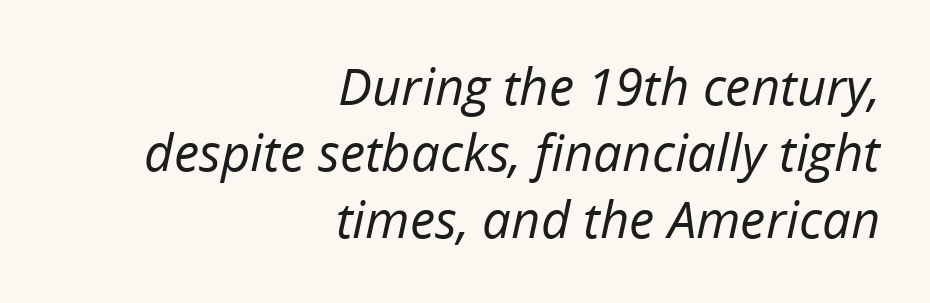
The ragged edge is on the left, which tells us the setting is flush right. Bold? No — there's no thickening of the strokes. Proportional: the letters do not fall into vertical columns. The typography opts for an oblique posture over an upright one. Vertically, the passage feels balanced, rows spaced as you'd expect.
